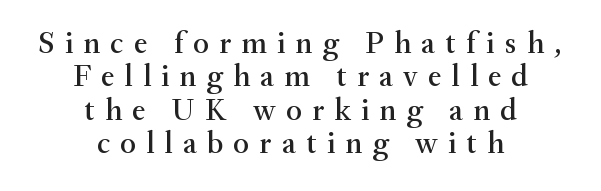
The image shows 31 px serif type, upright; set centered, tight line spacing (1.08x), unusually wide letter spacing (+0.33 em), not underlined; medium stroke contrast and a small x-height.
